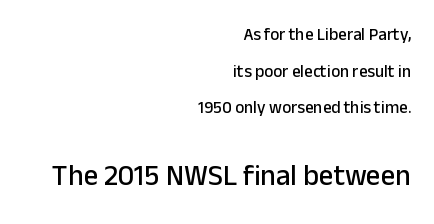
A typesetter would label this face a sans. The face used here is proportionally spaced, like ordinary book or web type. Clear beneath every line of the passage. Students, note that the glyphs here touch the page at normal intervals.
